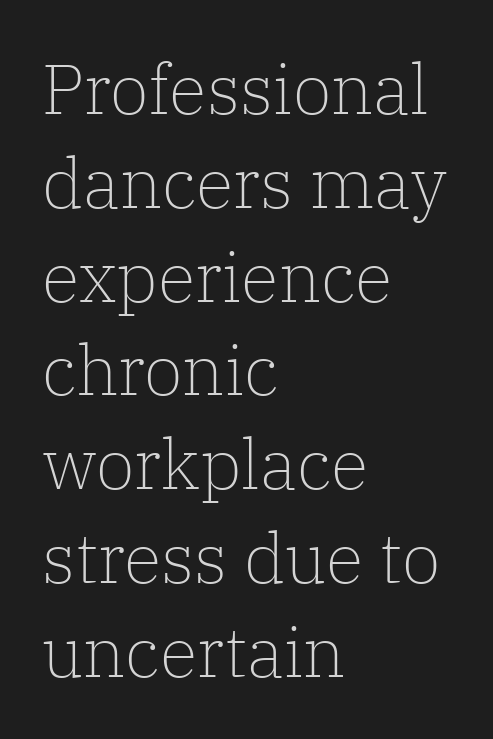
How would I describe the line gaps? Plain and ordinary. The letters carry serifs — small finishing strokes at the ends of their stems. The face looks like a standard text weight, possibly lighter. Tall strokes in this sample are plumb rather than angled. Does extra space separate the letters? No, they use regular spacing.
